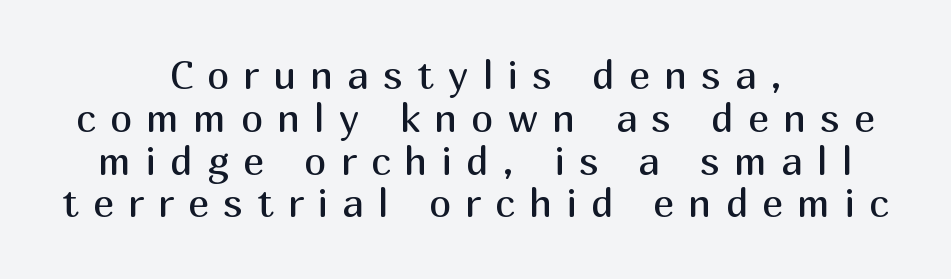
Does extra space separate the letters? Yes, quite a lot of it. The paragraph shown floats in the horizontal middle. Is the type heavy? It reads as light-to-regular instead. Note the varied advance widths — an 'i' is clearly narrower than an 'm'. Vertically, the passage feels compressed, each row crowding the next. Nope, no serifs anywhere on these letters.
